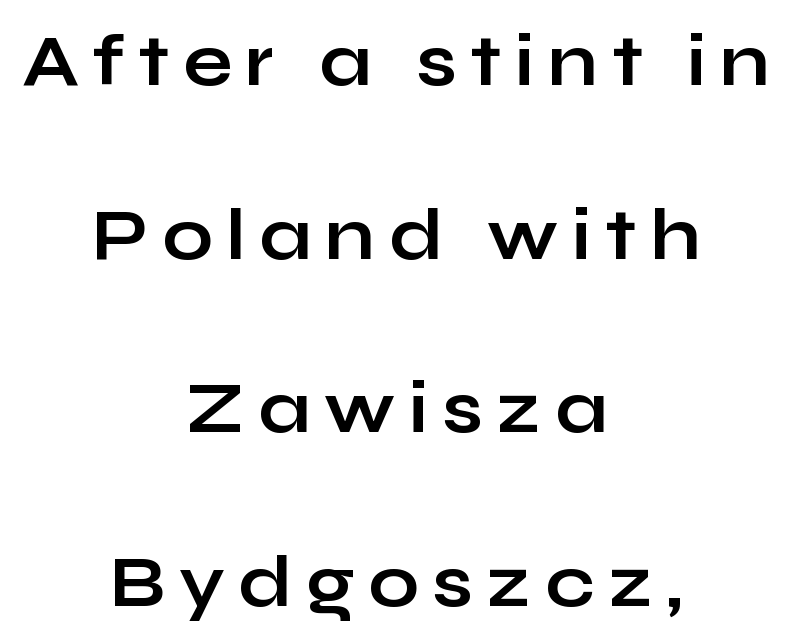
{"serif": "no", "italic": "no", "bold": "yes", "weight": "bold", "width": "wide", "stroke_contrast": "low", "x_height": "medium", "monospaced": "no", "underline": "no", "align": "center", "line_spacing": "loose", "line_spacing_ratio": 2.41, "glyph_px": 72}
